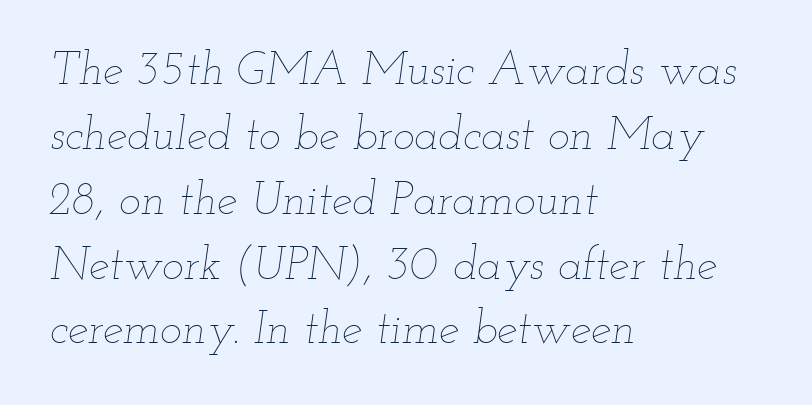
Proportional: the letters do not fall into vertical columns. These lines keep a tight, regular rhythm from letter to letter. Reading down the block, your eye returns to a fixed left position each line. Each new line begins a customary step beneath the previous one. The glyphs are unaccompanied by any horizontal stroke below them.
